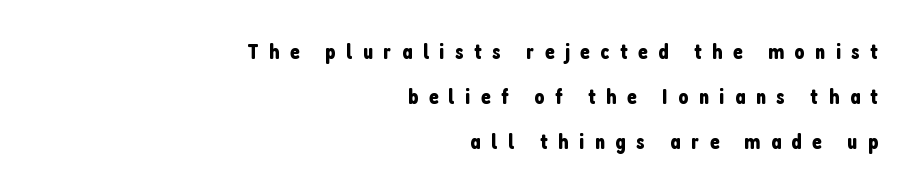
Q: Is the text italic (slanted)? A: No, it is upright.
Q: Is the text underlined? A: No.
Q: How is the paragraph aligned? A: Right-aligned.
Q: Is the spacing between letters normal or unusually wide? A: Unusually wide.
Q: Is the spacing between lines tight, normal or loose? A: Loose.
